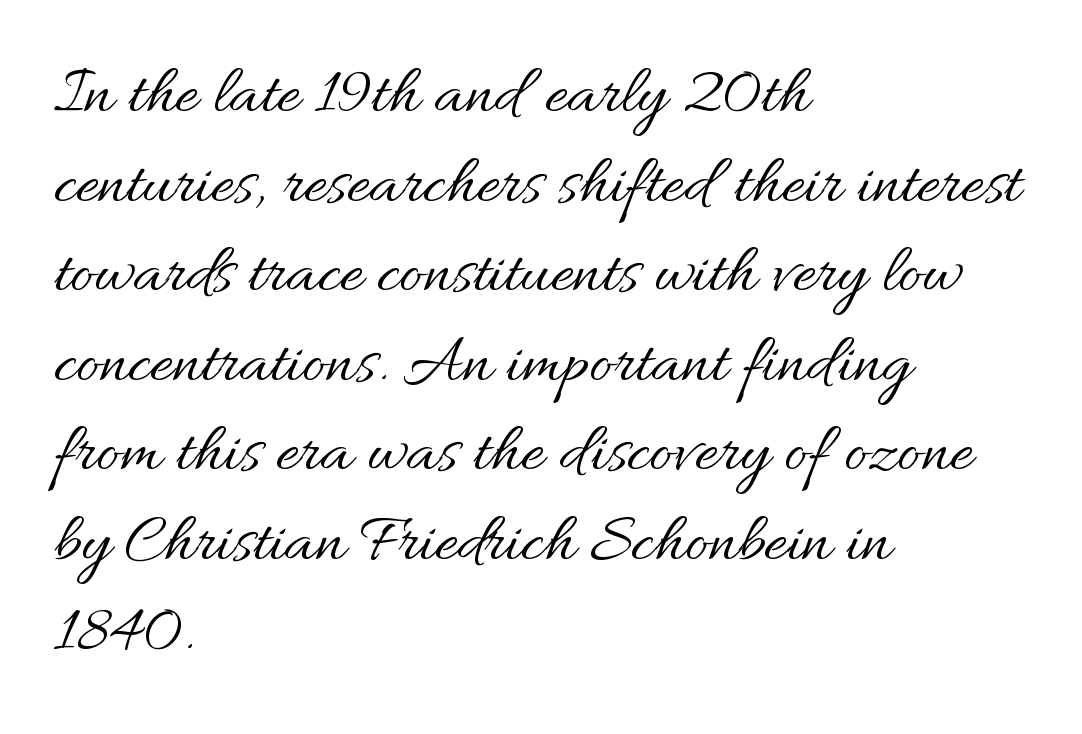
Casual observation: everything's shoved over to the left. Looks like regular typesetting: each glyph gets only the width it needs. How would I describe the line gaps? Plain and ordinary. Each stroke keeps to a modest, everyday thickness or less.
